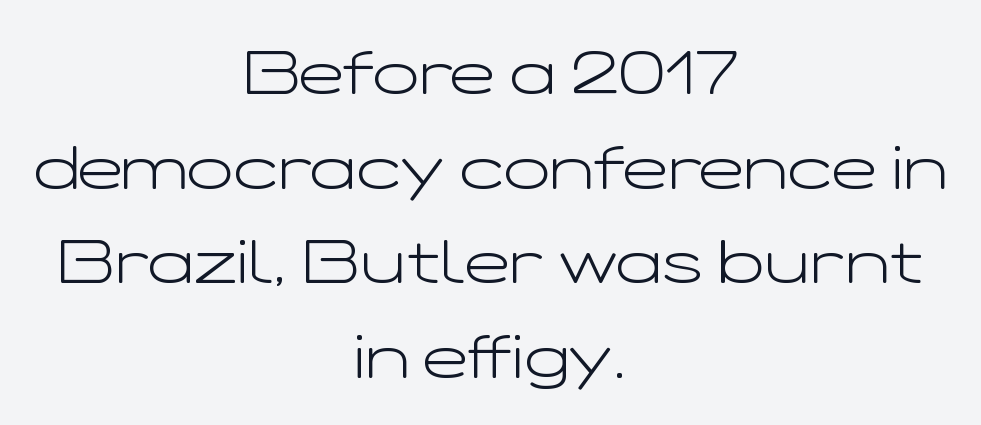
The image shows 61 px light, wide sans-serif type, upright; set centered, normal line spacing (1.55x), normal letter spacing, not underlined; low stroke contrast and a medium x-height.
